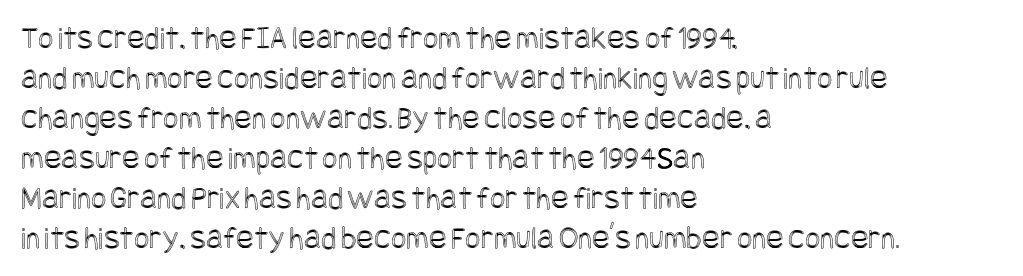
Nobody touched the tracking dial on this one. Check the space under the baseline: it is left empty. Do the letters lean? They stand straight. In CSS terms this would be text-align: left.
